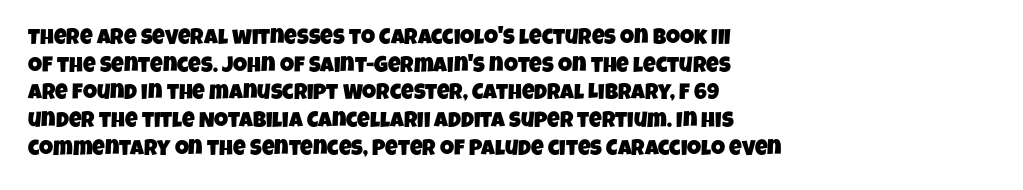
{"underline": "no", "align": "left", "line_spacing": "normal", "line_spacing_ratio": 1.26, "letter_spacing": "normal", "letter_spacing_em": 0.0, "glyph_px": 22}
